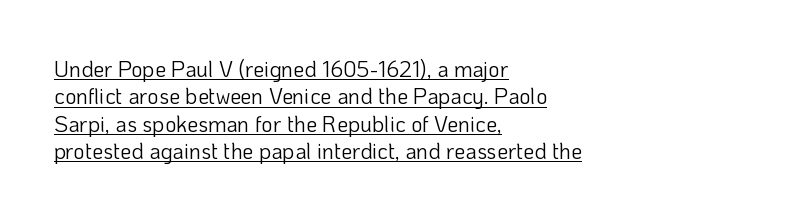
Stems here are at most as thick as an everyday book face. Posture: straight, roman, zero tilt. Observe the ordinary spacing: letters are neighbours, not strangers. In designer terms, the underline attribute is active on this setting. Left-aligned paragraph, ragged on the right.
